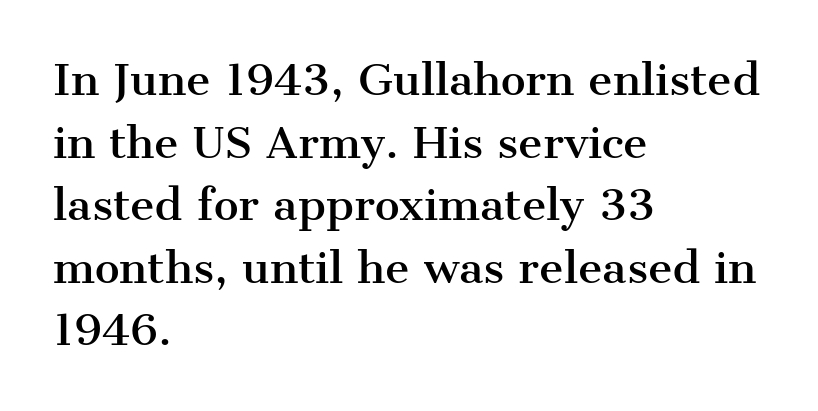
The lettering stays uniformly vertical, giving the passage a roman look. Are there feet on the stems? There are — it's a serif. Glance below the letters and you will spot only blank space. Characters follow at the spacing the type designer built in. The space between consecutive lines is moderate.
